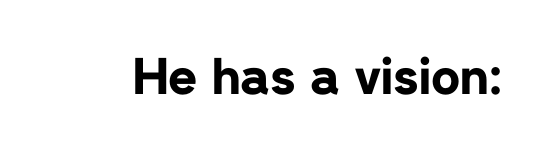
The image shows 50 px bold sans-serif type, upright; set normal letter spacing, not underlined; low stroke contrast and a medium x-height.
